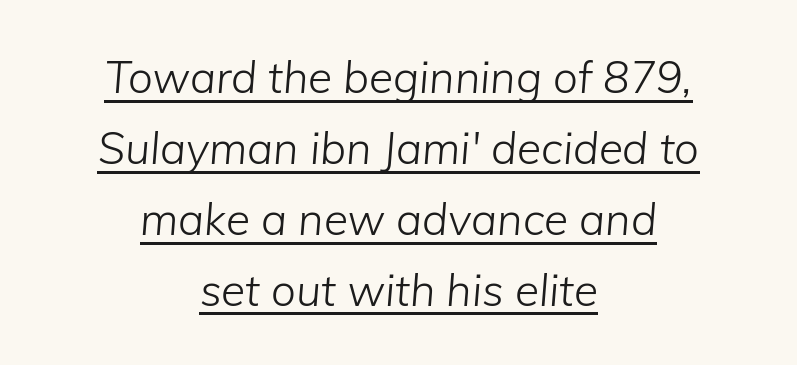
The image shows 44 px light type, italic (leaning right); set centered, normal line spacing (1.61x), normal letter spacing, underlined; low stroke contrast and a medium x-height.
